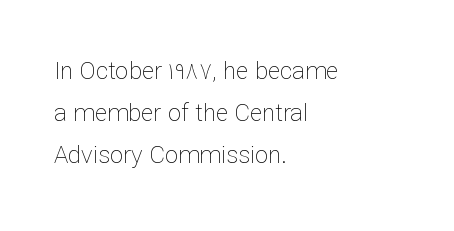
The rendering anchors every line to the left-hand side. Students, note that the glyphs here touch the page at normal intervals. Stroke thickness stays within the range of a standard reading face or lighter. Do the letters lean? They stand straight. Bare-footed words on every line.
